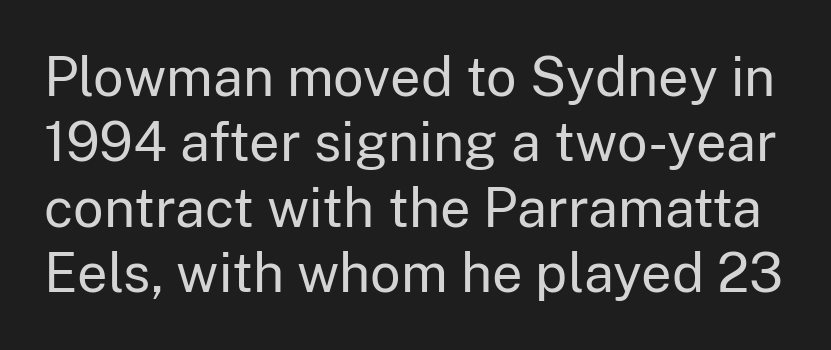
{"serif": "no", "italic": "no", "bold": "no", "weight": "regular", "width": "normal", "stroke_contrast": "low", "x_height": "medium", "monospaced": "no", "underline": "no", "line_spacing_ratio": 1.21, "letter_spacing": "normal", "letter_spacing_em": 0.0, "glyph_px": 54}
